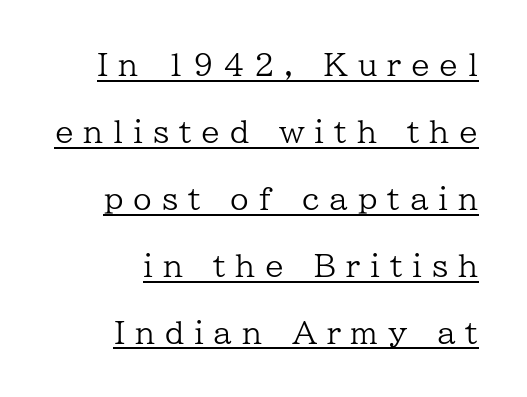
The lines in this sample share a right terminus and differ only in where they begin. Typographically, this falls in the serif category. The space between consecutive lines is lavish. These lines are rendered in a variable-pitch font. A rule runs beneath these lines of type. Compared with a typical body face, this is equally light or lighter still.
